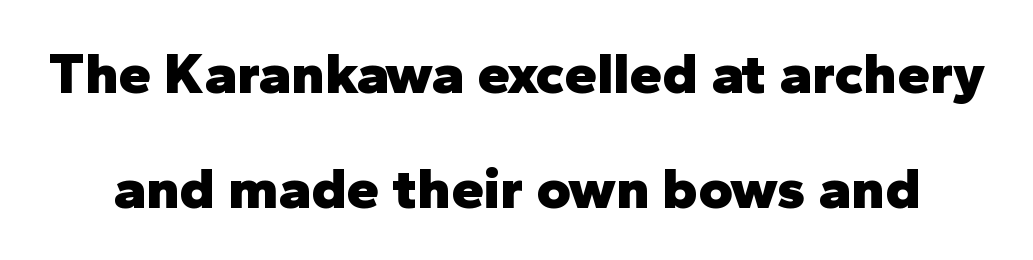
Spacing between characters is what you'd get straight out of the box. Is there any slant? The stems are plumb. Honestly, the rows look like they've been pulled way apart. Proportional: the letters do not fall into vertical columns.
